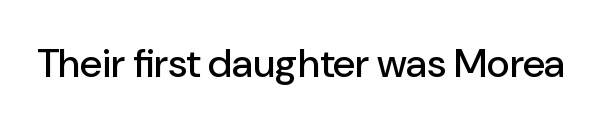
The image shows 40 px sans-serif type, upright; set normal letter spacing, not underlined; low stroke contrast and a medium x-height.
